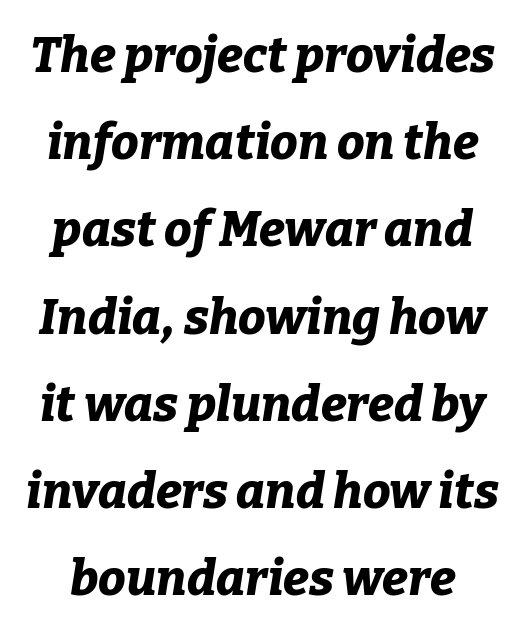
Default kerning and tracking; the words read as compact shapes. The sample has been set heavy, in full bold. These lines are rendered in a variable-pitch font. Quick note: underline off. Designer's note — italics engaged.
